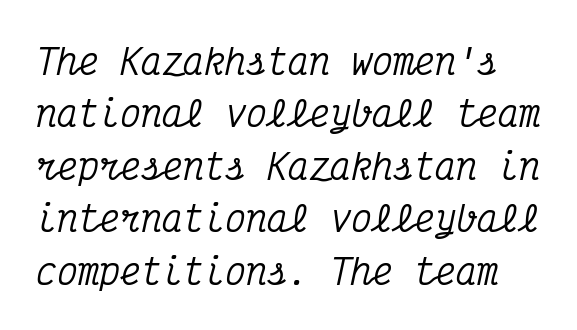
The image shows 35 px condensed serif type, italic (leaning right), monospaced; set normal line spacing (1.5x), normal letter spacing, not underlined; medium stroke contrast and a medium x-height.
